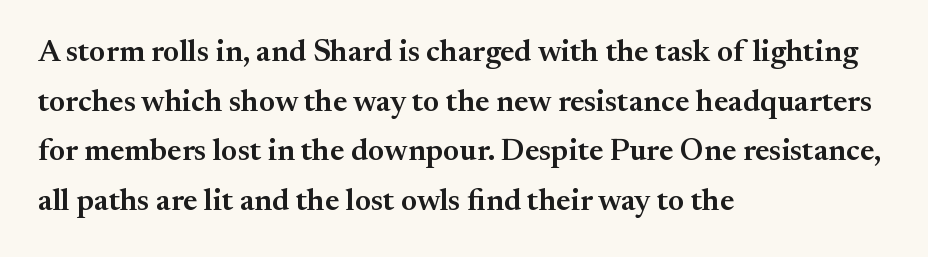
Q: Is the text bold? A: Semi-bold.
Q: Is the text italic (slanted)? A: No, it is upright.
Q: Is the typeface a serif or a sans-serif typeface? A: Serif.
Q: Is the text underlined? A: No.
Q: How is the paragraph aligned? A: Left-aligned.
Q: Is the spacing between letters normal or unusually wide? A: Normal.
Q: Is the spacing between lines tight, normal or loose? A: Normal.
Q: Width (condensed, normal, or wide)? A: Normal.
Q: Stroke contrast? A: Medium.
Q: x-height? A: Small.
Q: Monospaced? A: No.
